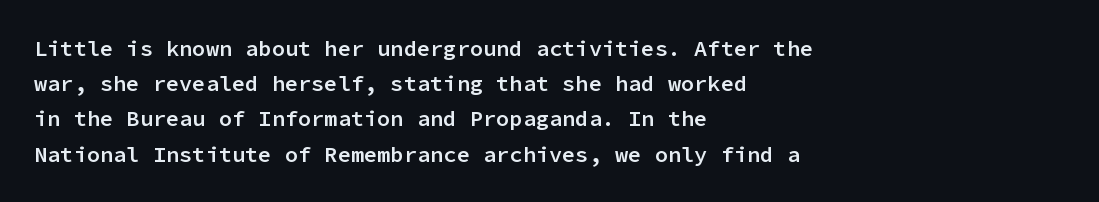
{"italic": "no", "bold": "semi", "underline": "no", "align": "left", "line_spacing": "normal", "line_spacing_ratio": 1.6, "letter_spacing": "normal", "letter_spacing_em": 0.0, "glyph_px": 22}
